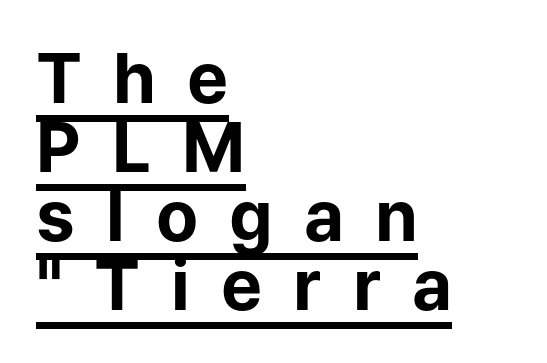
{"serif": "no", "italic": "no", "bold": "yes", "weight": "bold", "width": "normal", "stroke_contrast": "low", "x_height": "medium", "monospaced": "no", "underline": "yes", "align": "left", "line_spacing": "tight", "line_spacing_ratio": 1.0, "letter_spacing": "wide", "letter_spacing_em": 0.45, "glyph_px": 69}
